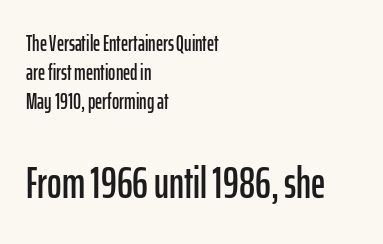
Q: Is the text italic (slanted)? A: No, it is upright.
Q: Is the typeface a serif or a sans-serif typeface? A: Sans-serif.
Q: Is the text underlined? A: No.
Q: How is the paragraph aligned? A: Left-aligned.
Q: Is the spacing between letters normal or unusually wide? A: Normal.
Q: Is the spacing between lines tight, normal or loose? A: Normal.
Q: Which block of text is set in a larger size, the first (top) or the second (bottom)? A: The second (bottom) one.
Q: Width (condensed, normal, or wide)? A: Condensed.
Q: Stroke contrast? A: Low.
Q: x-height? A: Medium.
Q: Monospaced? A: No.
